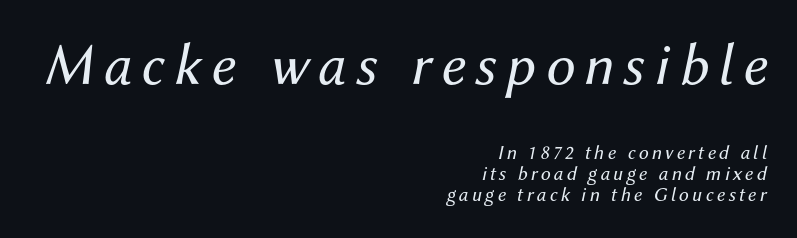
The image shows 59 px regular-weight type, italic (leaning right); set right-aligned, tight line spacing (1.06x), not underlined; the first (top) block is 2.95x larger; medium stroke contrast and a medium x-height.
